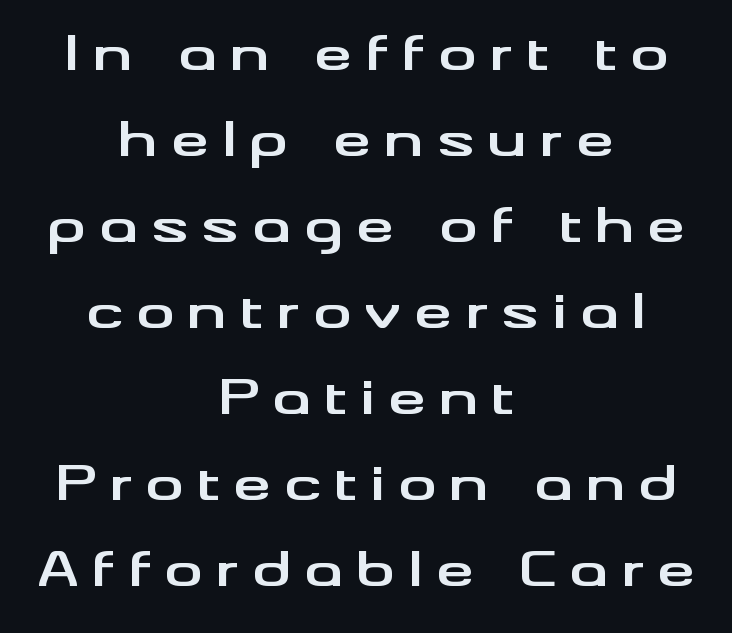
{"serif": "no", "italic": "no", "bold": "yes", "weight": "bold", "width": "wide", "stroke_contrast": "medium", "x_height": "small", "monospaced": "no", "underline": "no", "align": "center", "line_spacing_ratio": 1.79, "letter_spacing": "wide", "letter_spacing_em": 0.27, "glyph_px": 48}
